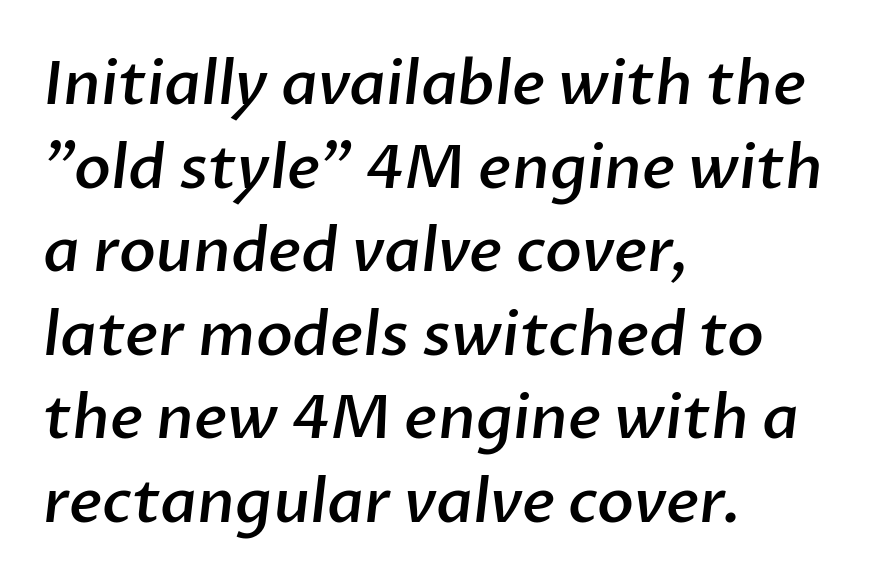
The image shows 61 px semibold sans-serif type; set left-aligned, normal line spacing (1.37x), normal letter spacing, not underlined; low stroke contrast and a medium x-height.
